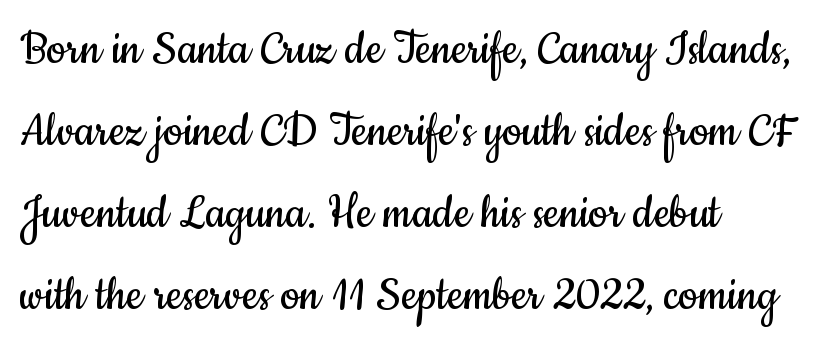
{"serif": "no", "bold": "no", "weight": "regular", "width": "condensed", "stroke_contrast": "low", "x_height": "small", "monospaced": "no", "underline": "no", "line_spacing": "normal", "line_spacing_ratio": 1.52, "letter_spacing": "normal", "letter_spacing_em": 0.0, "glyph_px": 54}
